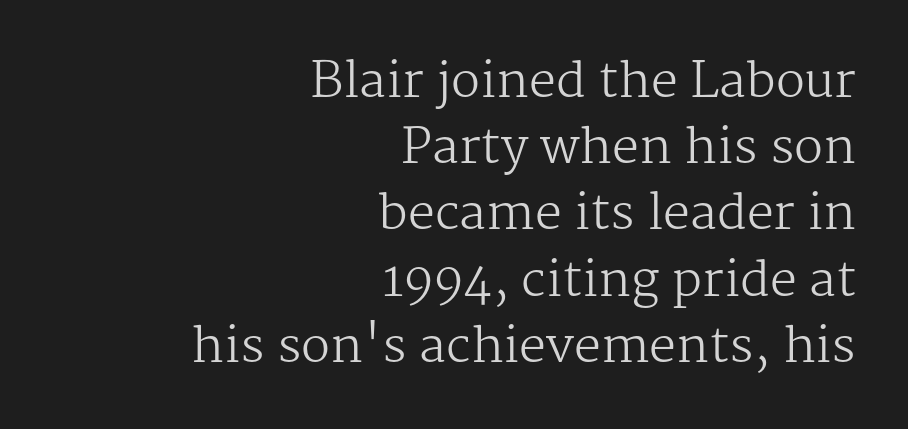
The image shows 48 px regular-weight serif type, upright; set right-aligned, normal line spacing (1.38x), normal letter spacing, not underlined; medium stroke contrast and a medium x-height.
